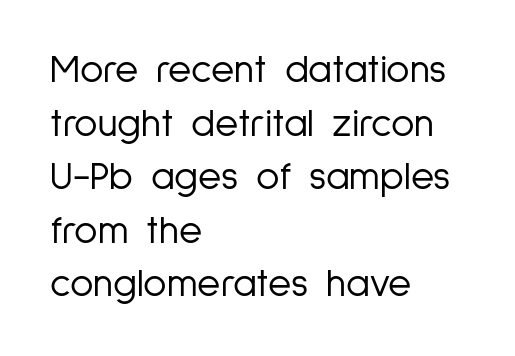
The foot of each line stays bare and open. Character widths vary here, with narrow letters taking less room than wide ones. A light-to-regular cut is what we see here. The lines are quadded left. Quick note: not italic, upright.
